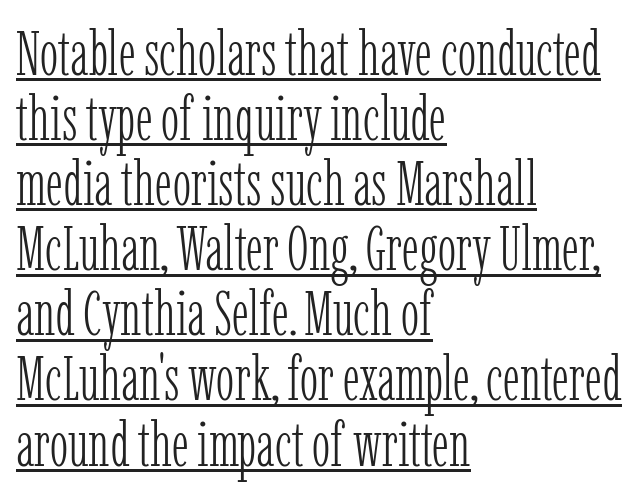
These glyphs show unthickened strokes, regular width or finer. Compared with typical paragraphs, the rows here are closer together. Descenders here cross a horizontal rule under the line. Rendered with straight, roman letterforms. These lines are composed in type with serifs.
